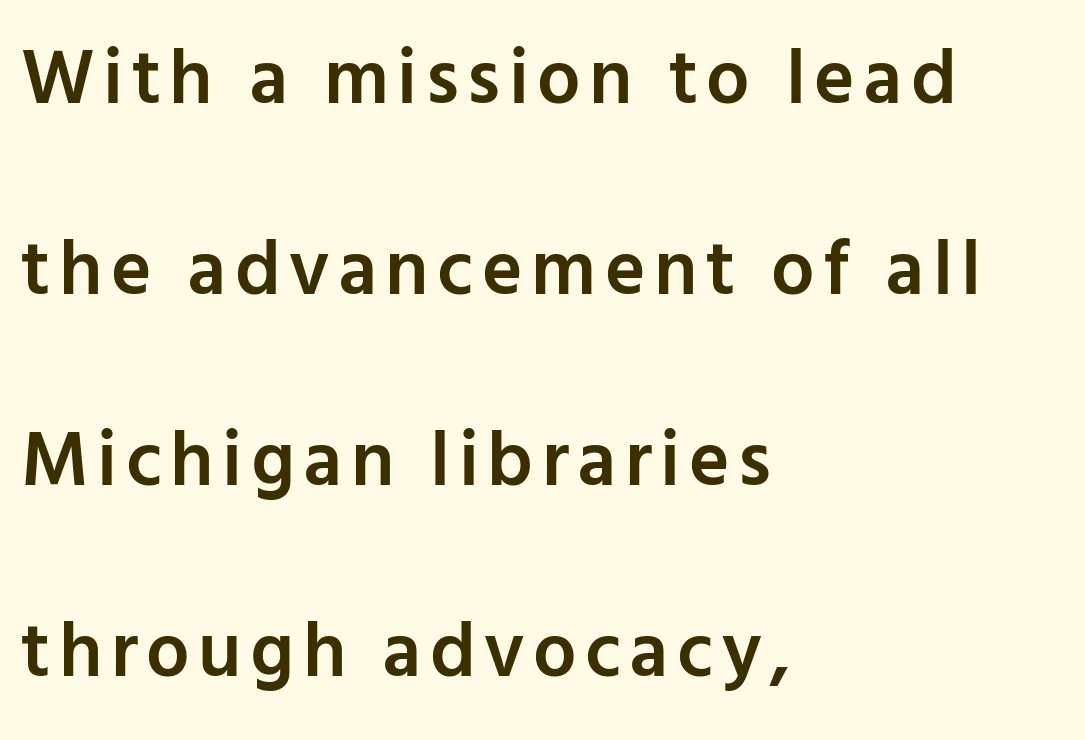
The compositor pushed each line to the left boundary. Unlike italic type, these characters show no tilt at all. Character widths vary here, with narrow letters taking less room than wide ones. Weight: semibold (demi).
